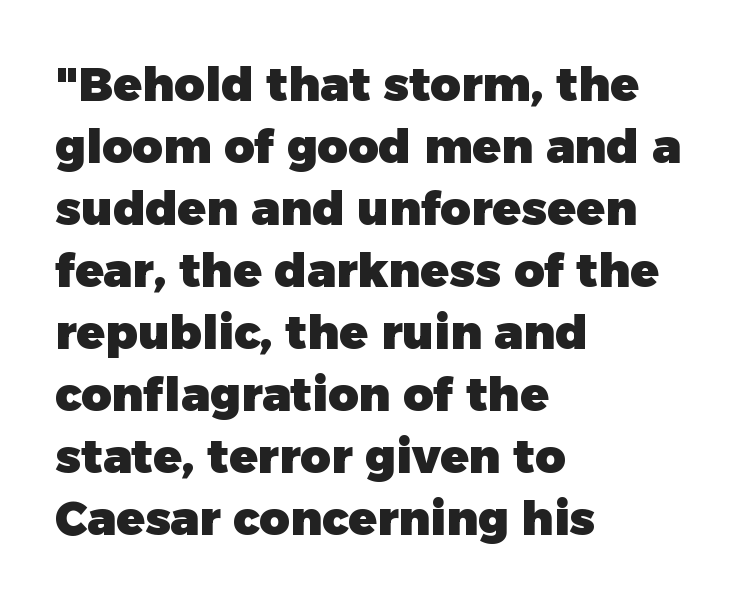
Q: Is the text bold? A: Yes.
Q: Is the text italic (slanted)? A: No, it is upright.
Q: Is the typeface a serif or a sans-serif typeface? A: Sans-serif.
Q: Is the text underlined? A: No.
Q: How is the paragraph aligned? A: Left-aligned.
Q: Is the spacing between letters normal or unusually wide? A: Normal.
Q: Is the spacing between lines tight, normal or loose? A: Normal.
Q: Width (condensed, normal, or wide)? A: Normal.
Q: Stroke contrast? A: Low.
Q: x-height? A: Medium.
Q: Monospaced? A: No.
